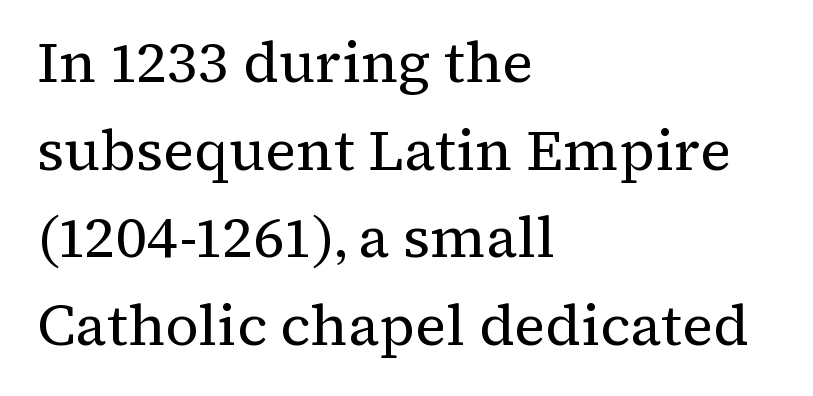
{"serif": "yes", "italic": "no", "bold": "no", "weight": "regular", "width": "normal", "stroke_contrast": "medium", "x_height": "medium", "monospaced": "no", "underline": "no", "align": "left", "line_spacing": "normal", "line_spacing_ratio": 1.51, "letter_spacing": "normal", "letter_spacing_em": 0.0, "glyph_px": 58}
